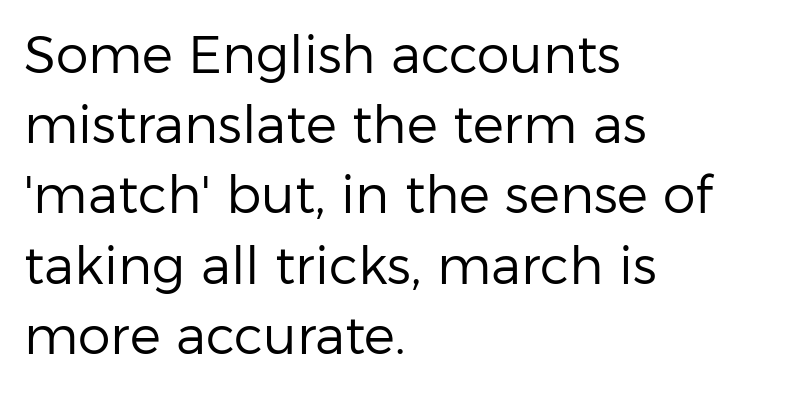
The horizontal fit of the characters is conventional and even. The space beneath each line is pristine and unruled. I'd call this a sans setting — the letters go barefoot. A roman cut, with each character standing at attention. Weight: not bold — regular or lighter. Visually the block forms a straight wall on the left and a jagged coastline on the right.
